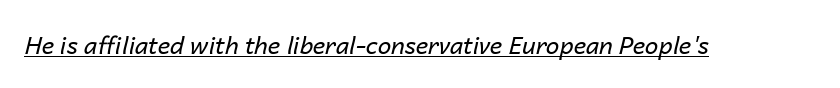
Stems and bowls with no extra thickness — not bold. Designer's note — italics engaged. Check the space under the baseline: a stroke is drawn there. This rendering leaves character spacing at its baseline value.
